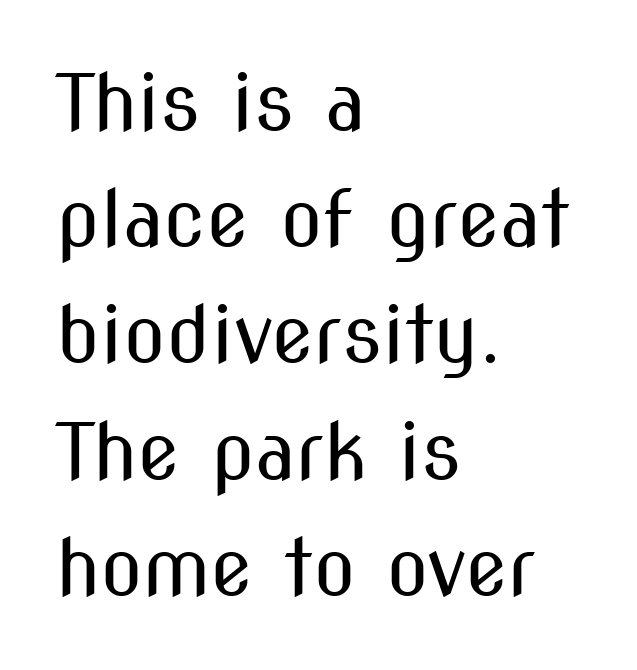
{"serif": "no", "italic": "no", "bold": "no", "weight": "regular", "width": "condensed", "stroke_contrast": "medium", "x_height": "medium", "monospaced": "no", "underline": "no", "align": "left", "line_spacing": "normal", "line_spacing_ratio": 1.49, "letter_spacing": "normal", "letter_spacing_em": 0.0, "glyph_px": 78}
